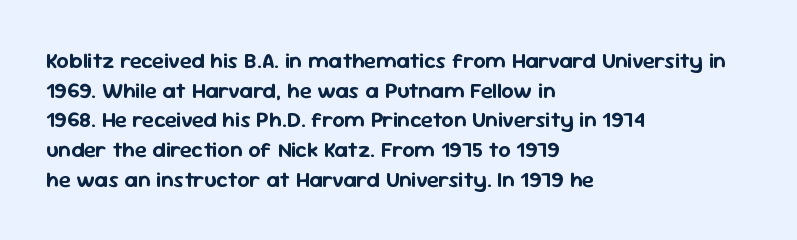
Q: Is the text italic (slanted)? A: No, it is upright.
Q: Is the text underlined? A: No.
Q: How is the paragraph aligned? A: Left-aligned.
Q: Is the spacing between letters normal or unusually wide? A: Normal.
Q: Is the spacing between lines tight, normal or loose? A: Normal.
